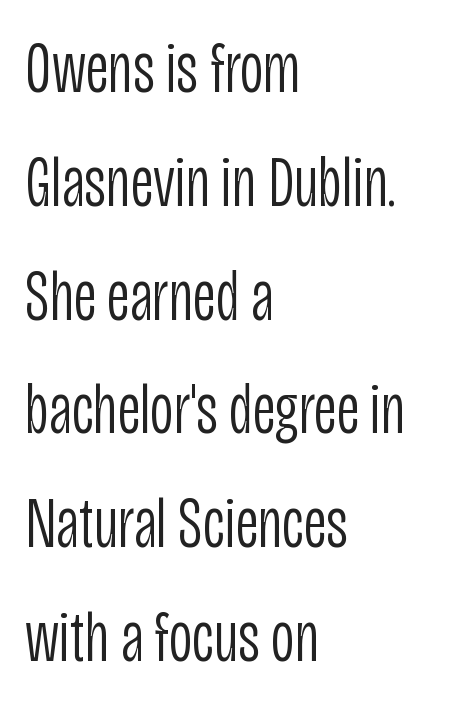
{"serif": "no", "italic": "no", "bold": "no", "weight": "light", "width": "condensed", "stroke_contrast": "low", "x_height": "large", "monospaced": "no", "underline": "no", "align": "left", "line_spacing": "normal", "line_spacing_ratio": 1.58, "letter_spacing": "normal", "letter_spacing_em": 0.0, "glyph_px": 72}
